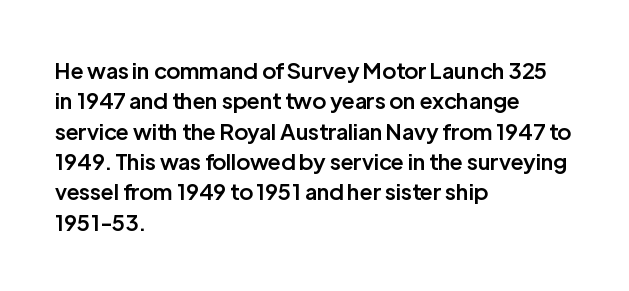
Q: Is the text bold? A: Semi-bold.
Q: Is the text italic (slanted)? A: No, it is upright.
Q: Is the text underlined? A: No.
Q: How is the paragraph aligned? A: Left-aligned.
Q: Is the spacing between letters normal or unusually wide? A: Normal.
Q: Is the spacing between lines tight, normal or loose? A: Normal.
